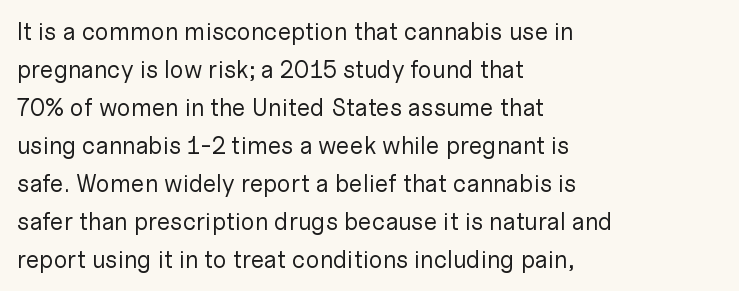
The image shows 24 px text type, upright; set left-aligned, normal line spacing (1.58x), normal letter spacing, not underlined.
